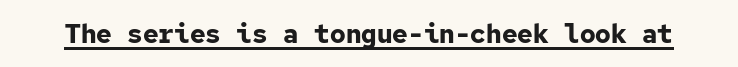
{"italic": "no", "bold": "yes", "underline": "yes", "letter_spacing": "normal", "letter_spacing_em": 0.0, "glyph_px": 26}
